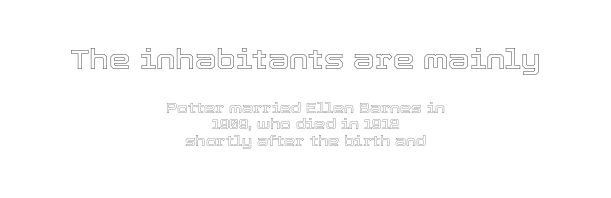
{"italic": "no", "underline": "no", "align": "center", "line_spacing_ratio": 1.19, "letter_spacing": "normal", "letter_spacing_em": 0.0, "larger_block": "first", "size_ratio": 1.93, "glyph_px": 27}
